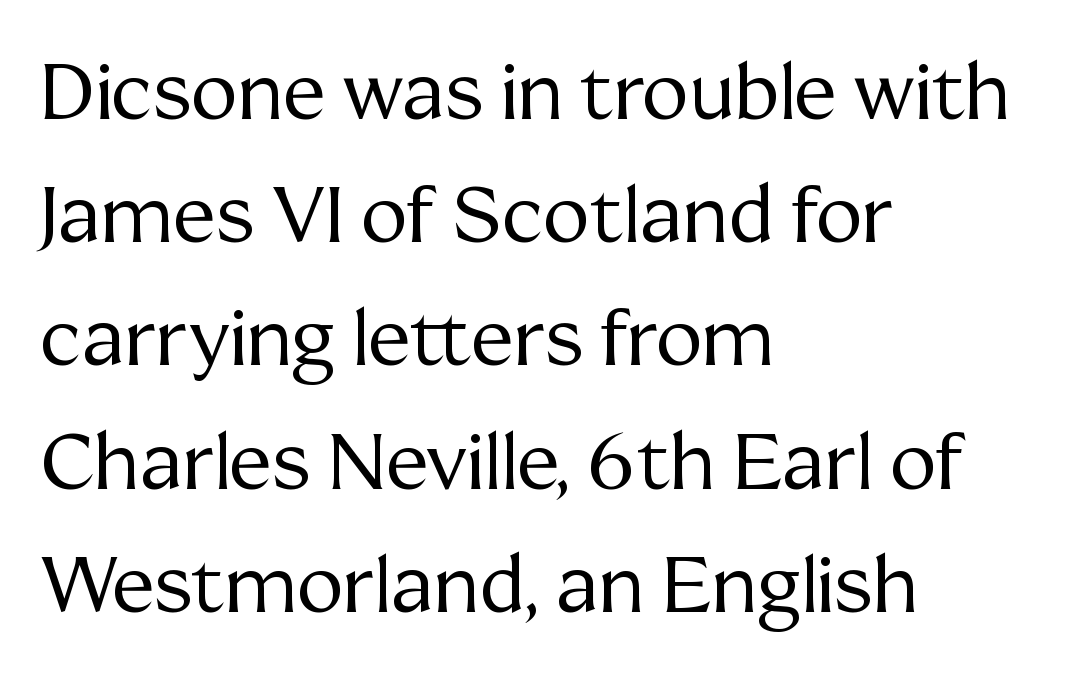
If you drew a line through each stem, it would be perfectly vertical. Regarding serifs, this sample has them. Each row of text sits above clean, open space. Compared with a centered layout, this one pins lines to the left instead. Weight: not bold — regular or lighter.
